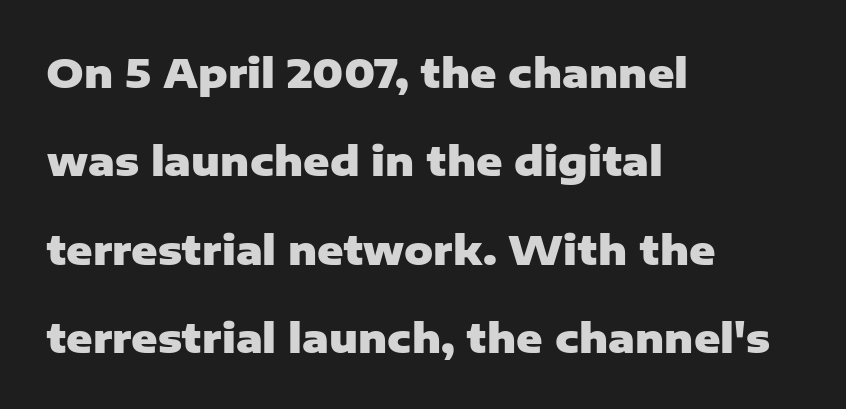
Q: Is the text bold? A: Yes.
Q: Is the text italic (slanted)? A: No, it is upright.
Q: Is the typeface a serif or a sans-serif typeface? A: Sans-serif.
Q: Is the text underlined? A: No.
Q: How is the paragraph aligned? A: Left-aligned.
Q: Is the spacing between letters normal or unusually wide? A: Normal.
Q: Is the spacing between lines tight, normal or loose? A: Loose.
Q: Width (condensed, normal, or wide)? A: Normal.
Q: Stroke contrast? A: Low.
Q: x-height? A: Medium.
Q: Monospaced? A: No.
